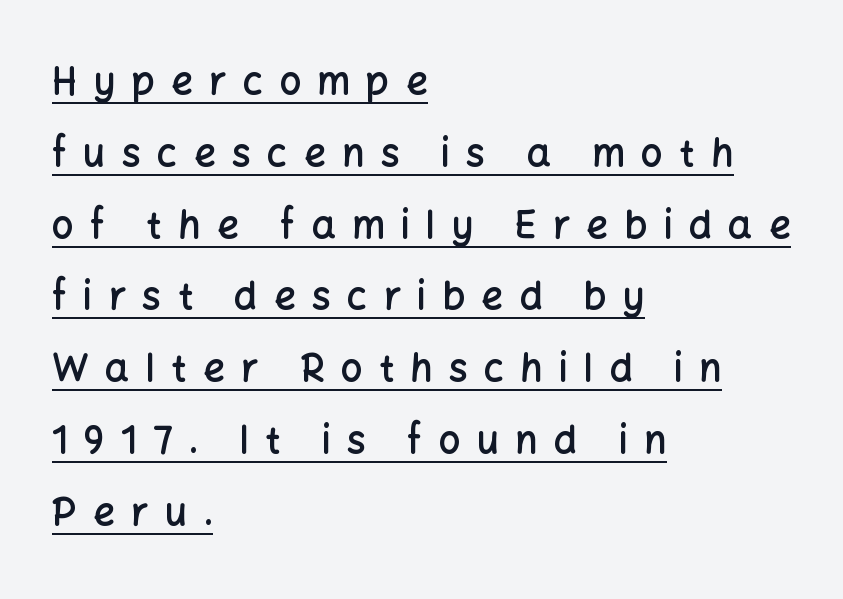
The image shows 38 px semibold sans-serif type, upright; set left-aligned, line spacing 1.89x, unusually wide letter spacing (+0.43 em), underlined; low stroke contrast and a medium x-height.
